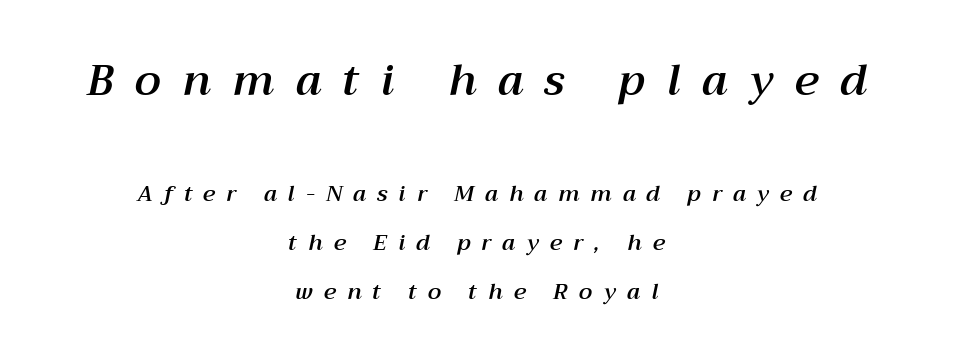
{"italic": "yes", "lean": "right", "slant_degrees": 12, "width": "normal", "stroke_contrast": "medium", "x_height": "medium", "monospaced": "no", "underline": "no", "align": "center", "line_spacing": "loose", "line_spacing_ratio": 2.24, "letter_spacing": "wide", "letter_spacing_em": 0.5, "larger_block": "first", "size_ratio": 1.95, "glyph_px": 43}
